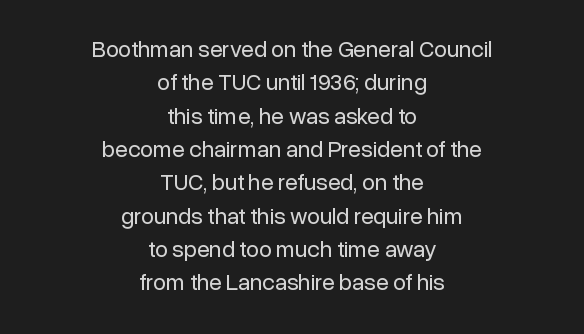
{"italic": "no", "bold": "no", "underline": "no", "align": "center", "line_spacing": "normal", "line_spacing_ratio": 1.45, "letter_spacing": "normal", "letter_spacing_em": 0.0, "glyph_px": 23}
